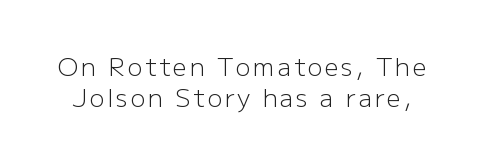
Q: Is the text bold? A: No.
Q: Is the text italic (slanted)? A: No, it is upright.
Q: Is the text underlined? A: No.
